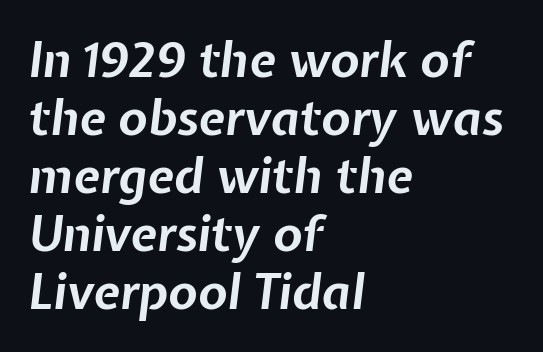
The image shows 48 px bold type, italic (leaning right); set left-aligned, line spacing 1.21x, normal letter spacing, not underlined; low stroke contrast and a medium x-height.
